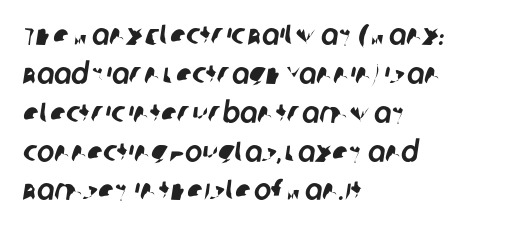
{"serif": "no", "width": "normal", "stroke_contrast": "low", "x_height": "large", "monospaced": "no", "underline": "no", "align": "left", "line_spacing": "normal", "line_spacing_ratio": 1.34, "letter_spacing": "normal", "letter_spacing_em": 0.0, "glyph_px": 29}
